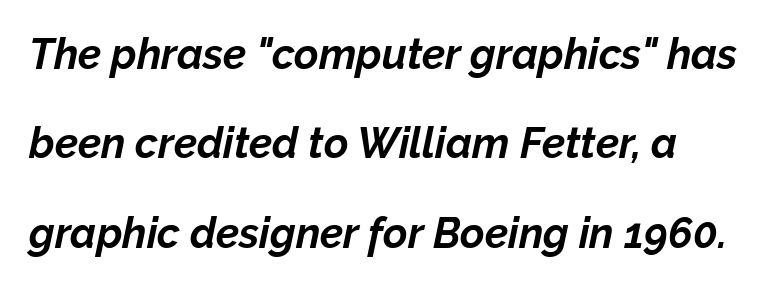
Q: Is the text bold? A: Yes.
Q: Is the text italic (slanted)? A: Yes, it leans right by about 12 degrees.
Q: Is the text underlined? A: No.
Q: Is the spacing between letters normal or unusually wide? A: Normal.
Q: Is the spacing between lines tight, normal or loose? A: Loose.
Q: Width (condensed, normal, or wide)? A: Normal.
Q: Stroke contrast? A: Low.
Q: x-height? A: Medium.
Q: Monospaced? A: No.
